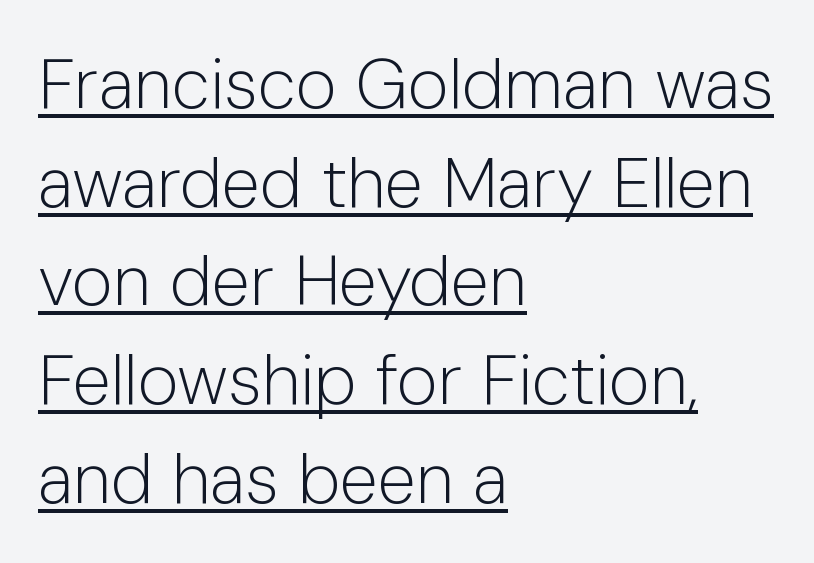
The image shows 70 px light sans-serif type, upright; set left-aligned, normal line spacing (1.41x), normal letter spacing, underlined; low stroke contrast and a medium x-height.
